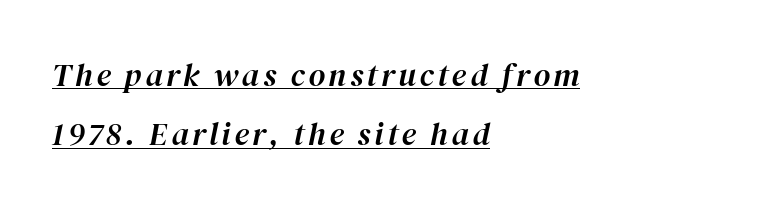
{"italic": "yes", "lean": "right", "slant_degrees": 12, "width": "normal", "stroke_contrast": "high", "x_height": "medium", "monospaced": "no", "underline": "yes", "align": "left", "line_spacing_ratio": 1.85, "glyph_px": 32}
